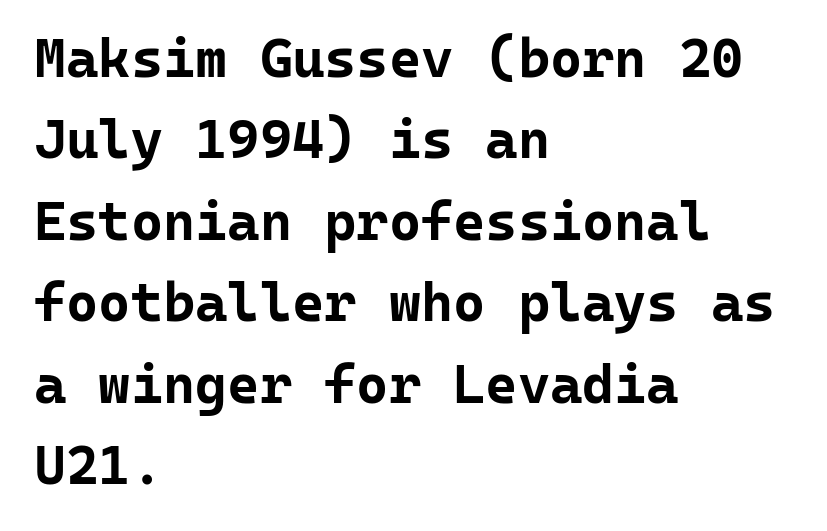
Q: Is the text bold? A: Yes.
Q: Is the text italic (slanted)? A: No, it is upright.
Q: Is the typeface a serif or a sans-serif typeface? A: Sans-serif.
Q: Is the text underlined? A: No.
Q: How is the paragraph aligned? A: Left-aligned.
Q: Is the spacing between letters normal or unusually wide? A: Normal.
Q: Is the spacing between lines tight, normal or loose? A: Normal.
Q: Width (condensed, normal, or wide)? A: Normal.
Q: Stroke contrast? A: Low.
Q: x-height? A: Medium.
Q: Monospaced? A: Yes.
